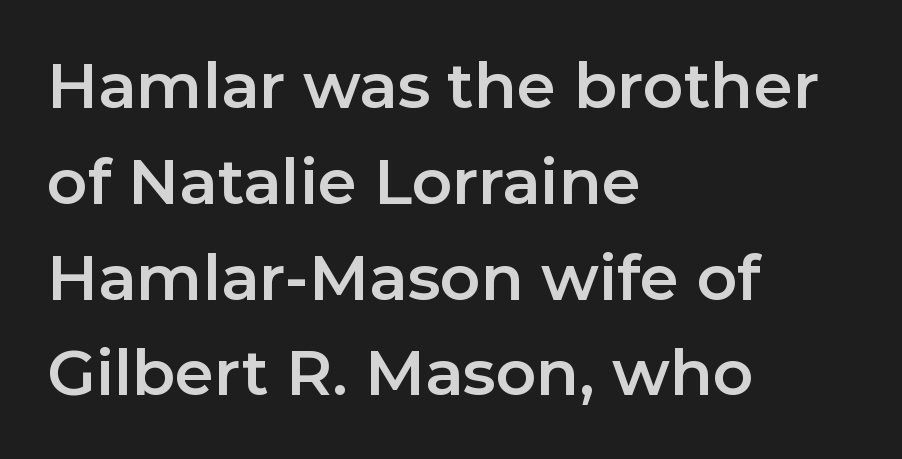
Q: Is the text italic (slanted)? A: No, it is upright.
Q: Is the typeface a serif or a sans-serif typeface? A: Sans-serif.
Q: Is the text underlined? A: No.
Q: How is the paragraph aligned? A: Left-aligned.
Q: Is the spacing between letters normal or unusually wide? A: Normal.
Q: Is the spacing between lines tight, normal or loose? A: Normal.
Q: Width (condensed, normal, or wide)? A: Normal.
Q: Stroke contrast? A: Low.
Q: x-height? A: Medium.
Q: Monospaced? A: No.
